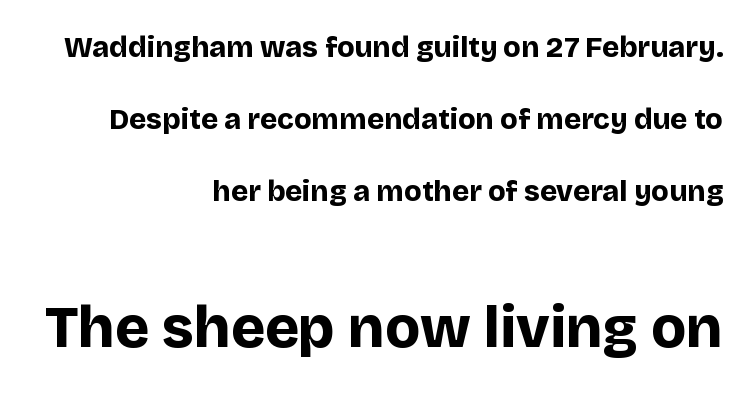
The emphasis by scale lands on block number two, below. Airy leading. This rendering uses right alignment, leaving the left contour irregular. The passage shown is not underscored anywhere.
